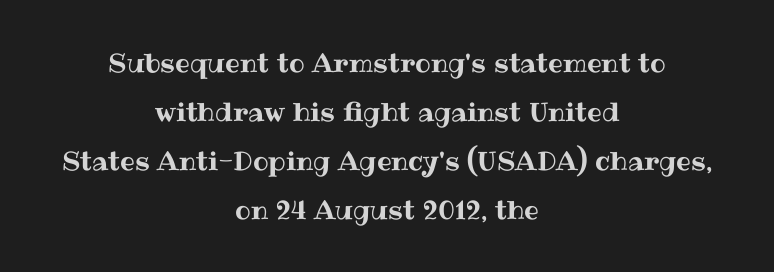
Q: Is the text italic (slanted)? A: No, it is upright.
Q: Is the text underlined? A: No.
Q: How is the paragraph aligned? A: Centered.
Q: Is the spacing between letters normal or unusually wide? A: Normal.
